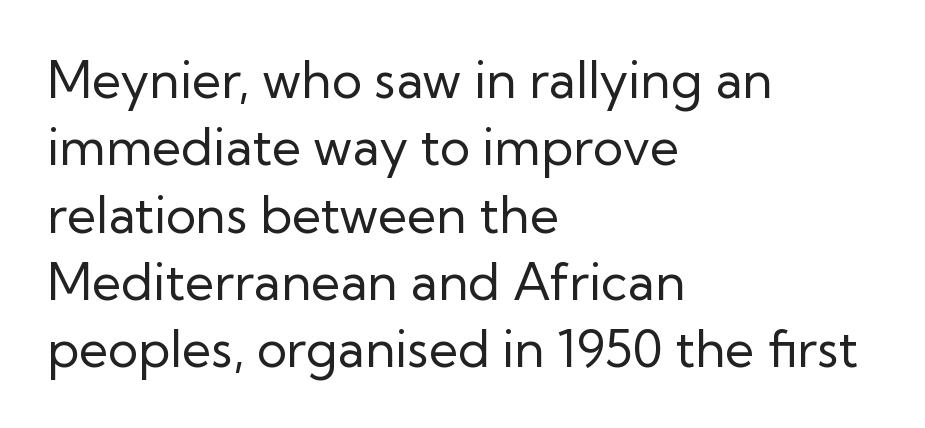
The weight tops out at a normal text grade. Normally led — the rows are evenly, conventionally spaced. If you drew a line through each stem, it would be perfectly vertical. Is this a fixed-width face? No — the glyphs have proportional, varying widths. Note: no serifs on the glyphs.
